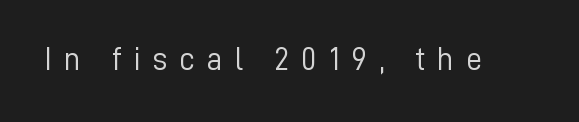
{"serif": "no", "italic": "no", "bold": "no", "weight": "light", "width": "normal", "stroke_contrast": "low", "x_height": "medium", "monospaced": "no", "underline": "no", "letter_spacing": "wide", "letter_spacing_em": 0.37, "glyph_px": 32}
